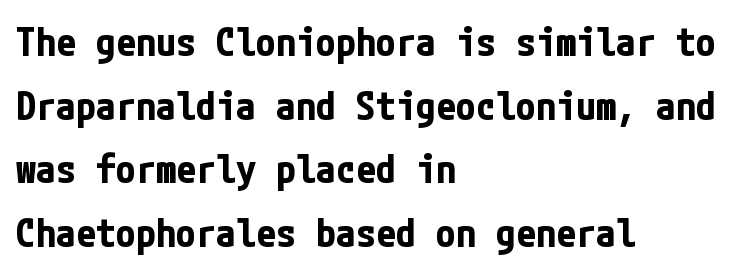
{"serif": "no", "italic": "no", "bold": "yes", "weight": "bold", "width": "condensed", "stroke_contrast": "low", "x_height": "medium", "underline": "no", "align": "left", "line_spacing": "normal", "line_spacing_ratio": 1.59, "letter_spacing": "normal", "letter_spacing_em": 0.0, "glyph_px": 40}
